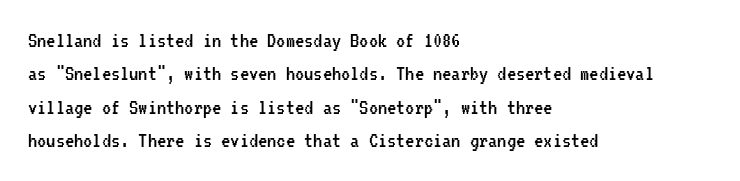
How would I describe the line gaps? Plain and ordinary. Just letters on the line, the space beneath them empty. Alignment: flush left. In terms of posture, this sample is upright.
